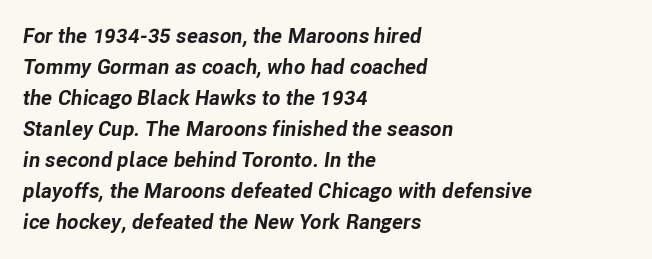
Q: Is the text bold? A: Yes.
Q: Is the text italic (slanted)? A: Yes, it leans right by about 8 degrees.
Q: Is the text underlined? A: No.
Q: How is the paragraph aligned? A: Left-aligned.
Q: Is the spacing between letters normal or unusually wide? A: Normal.
Q: Is the spacing between lines tight, normal or loose? A: Normal.
